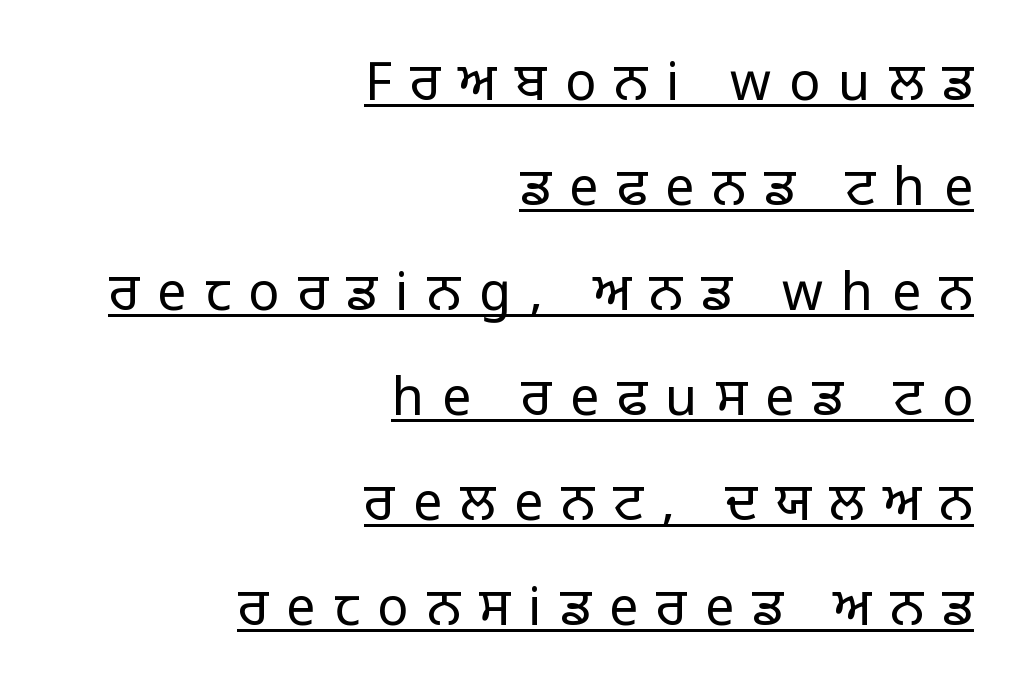
The image shows 52 px light sans-serif type, upright; set right-aligned, loose line spacing (2.02x), unusually wide letter spacing (+0.35 em), underlined; low stroke contrast and a large x-height.
